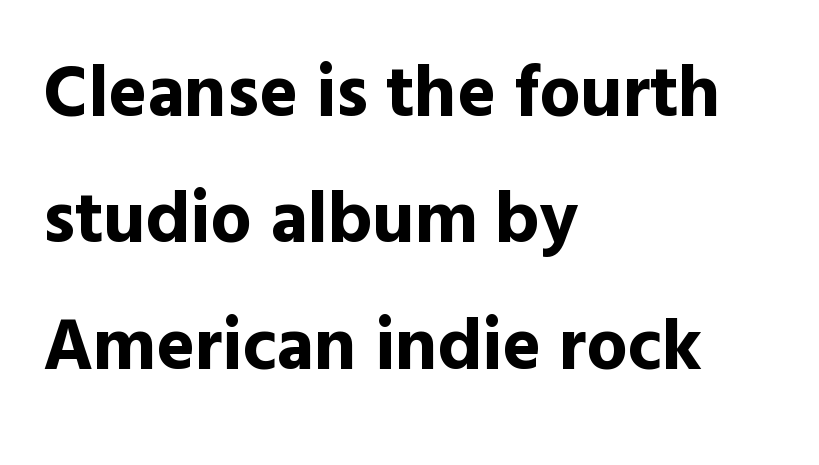
The image shows 73 px bold sans-serif type, upright; set left-aligned, line spacing 1.73x, normal letter spacing, not underlined; a medium x-height.
